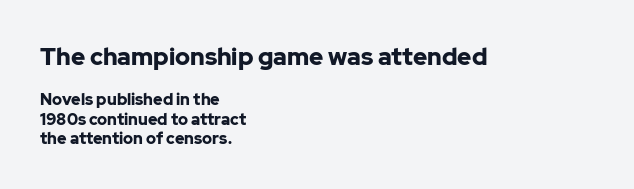
Unlike italic type, these characters show no tilt at all. The designer gave the opening block more size than the closing block. The specimen omits any rule beneath the text block's lines. The rag falls on the right side of this text block. You could call the tracking neutral — neither tight nor loose. Notice how thick the strokes are: this is what a full bold looks like.
